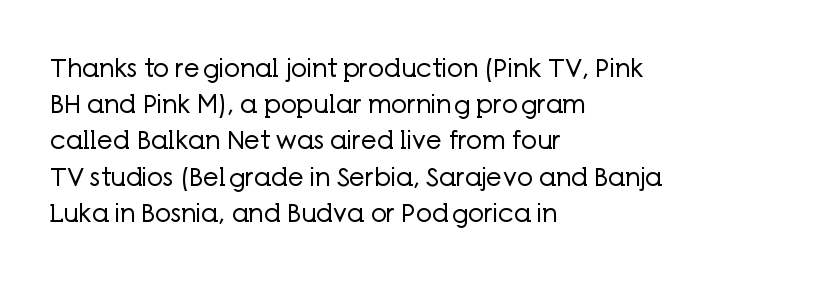
Q: Is the text bold? A: No.
Q: Is the text italic (slanted)? A: No, it is upright.
Q: Is the text underlined? A: No.
Q: How is the paragraph aligned? A: Left-aligned.
Q: Is the spacing between letters normal or unusually wide? A: Normal.
Q: Is the spacing between lines tight, normal or loose? A: Normal.
